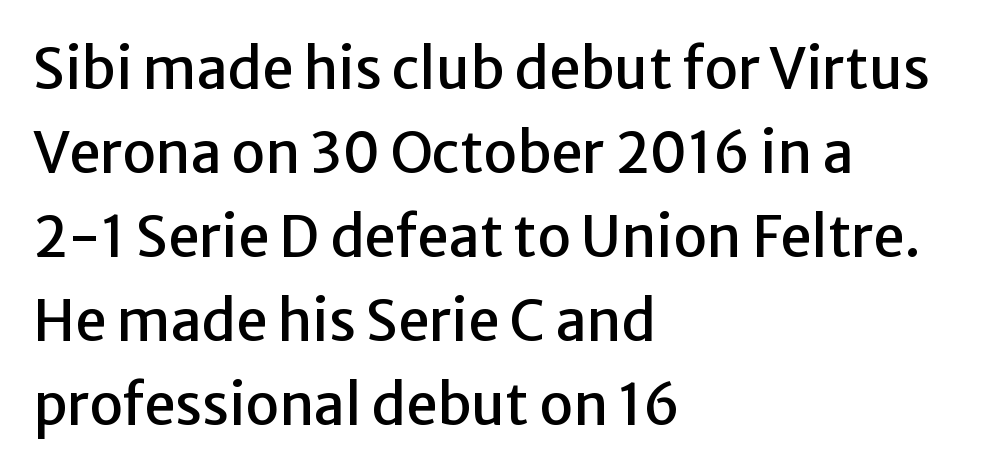
These lines keep a tight, regular rhythm from letter to letter. Unlike italic type, these characters show no tilt at all. Letters rest on an invisible, unmarked baseline. Letterform terminals end flat and unadorned throughout the passage. Summary of vertical rhythm: regular, with standard interline spacing. The face used here is proportionally spaced, like ordinary book or web type.
